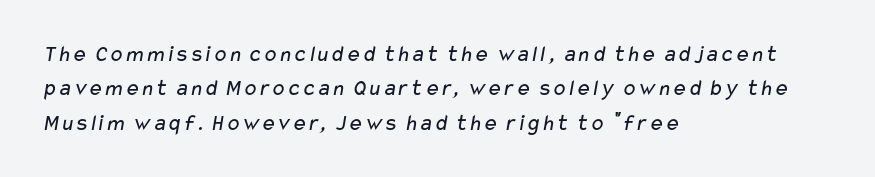
The image shows 23 px text type; set left-aligned, normal line spacing (1.5x), normal letter spacing, not underlined.
